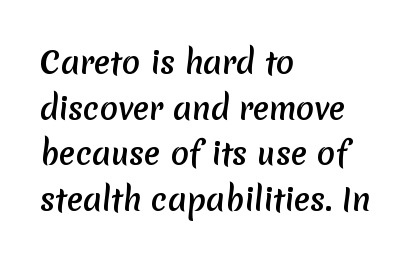
The area under the type is left untouched. Evenly set lines give the paragraph a standard silhouette. This sample is left-justified, so line endings fall wherever the words run out. Nope, no serifs anywhere on these letters.
